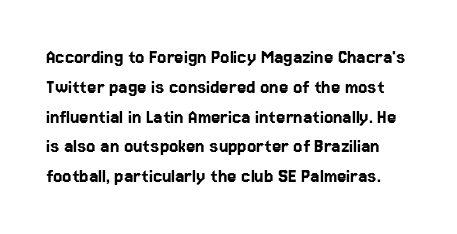
The image shows 21 px text type, upright; set normal line spacing (1.42x), normal letter spacing, not underlined.
